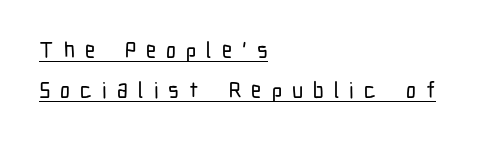
Every character sits straight up, as roman type does. This sample uses expanded letter spacing, leaving extra air between glyphs. Descenders here cross a horizontal rule under the line. The setting favours the left margin, as ordinary paragraphs usually do.
